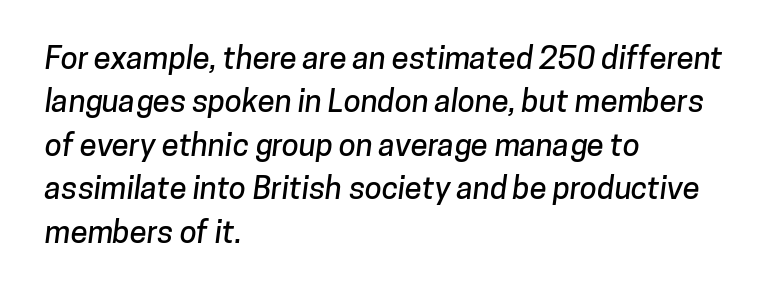
The image shows 31 px sans-serif type; set left-aligned, normal line spacing (1.4x), normal letter spacing, not underlined; low stroke contrast and a medium x-height.
